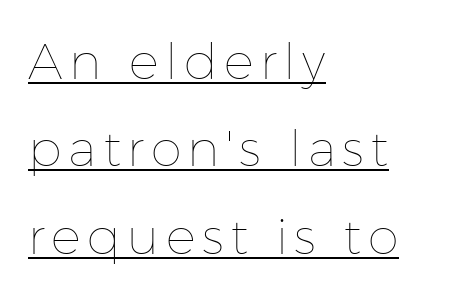
The font's upright variant was chosen for this text. Like a heading marked for emphasis, these lines bear an underscore. These lines are set flush left with a ragged right edge. These glyphs show unthickened strokes, regular width or finer. Character widths vary here, with narrow letters taking less room than wide ones.
